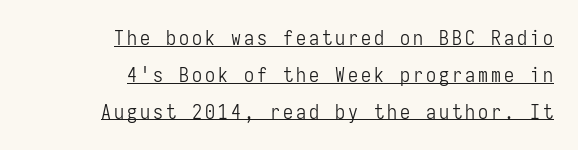
Q: Is the text bold? A: No.
Q: Is the text italic (slanted)? A: No, it is upright.
Q: Is the text underlined? A: Yes.
Q: How is the paragraph aligned? A: Right-aligned.
